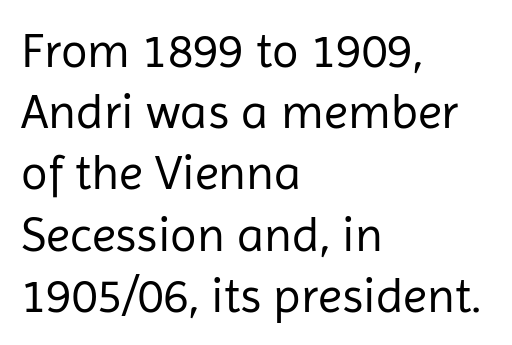
The image shows 49 px regular-weight sans-serif type, upright; set left-aligned, normal line spacing (1.25x), normal letter spacing, not underlined; low stroke contrast and a medium x-height.
